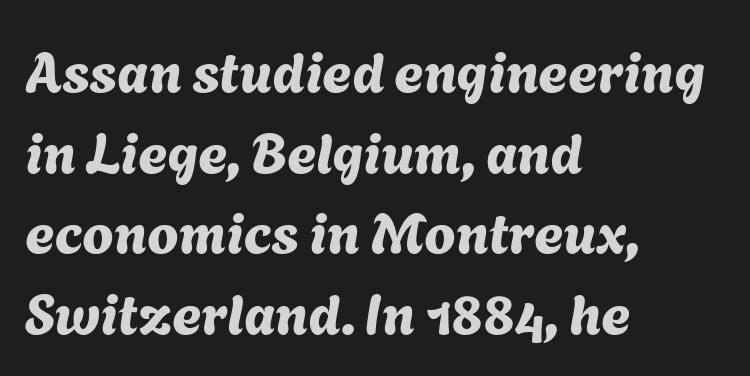
{"serif": "no", "width": "normal", "stroke_contrast": "medium", "x_height": "medium", "monospaced": "no", "underline": "no", "align": "left", "line_spacing": "normal", "line_spacing_ratio": 1.44, "letter_spacing": "normal", "letter_spacing_em": 0.0, "glyph_px": 56}
